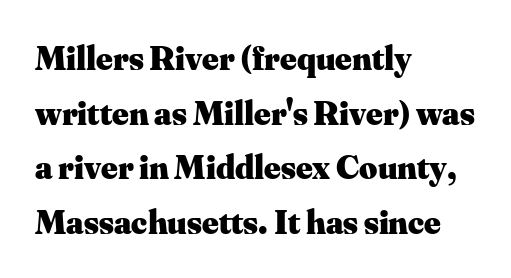
The image shows 35 px heavy serif type, upright; set left-aligned, normal line spacing (1.56x), normal letter spacing, not underlined; medium stroke contrast and a small x-height.
